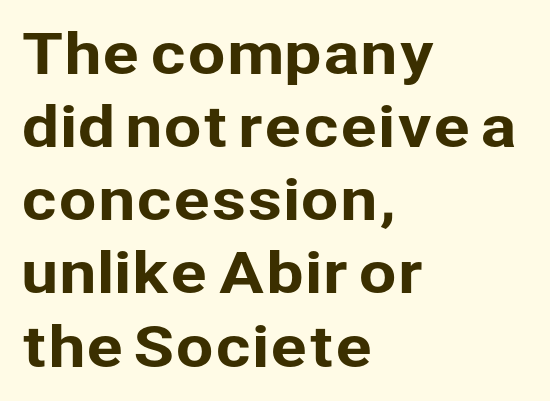
The image shows 55 px sans-serif type, upright; set left-aligned, normal line spacing (1.33x), normal letter spacing, not underlined; low stroke contrast and a medium x-height.
